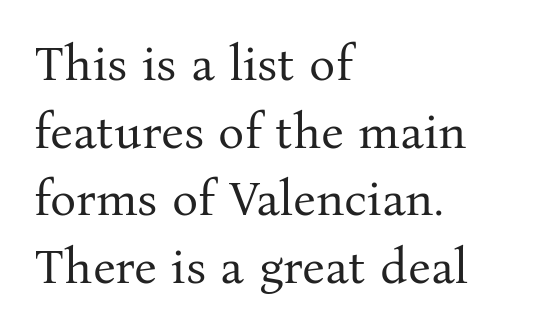
Observe the ordinary spacing: letters are neighbours, not strangers. Check the space under the baseline: it is left empty. Horizontal bands of white between lines are of average thickness. Examine the stroke ends and you'll spot serifs. Heaviness? Minimal to ordinary, like unemphasized prose.
